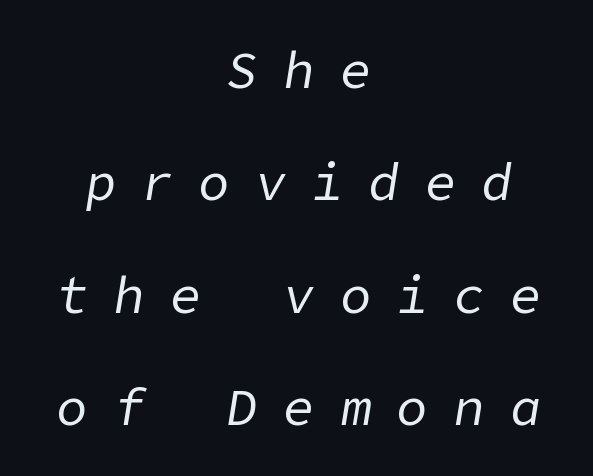
{"italic": "yes", "lean": "right", "slant_degrees": 9, "bold": "no", "weight": "regular", "width": "normal", "stroke_contrast": "low", "x_height": "medium", "underline": "no", "align": "center", "line_spacing": "loose", "line_spacing_ratio": 2.16, "letter_spacing": "wide", "letter_spacing_em": 0.49, "glyph_px": 52}
